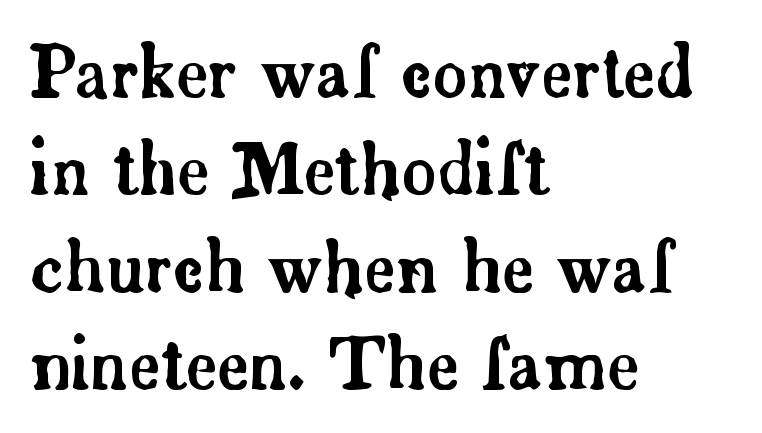
{"serif": "yes", "italic": "no", "width": "normal", "stroke_contrast": "low", "x_height": "small", "monospaced": "no", "underline": "no", "align": "left", "line_spacing": "normal", "line_spacing_ratio": 1.41, "letter_spacing": "normal", "letter_spacing_em": 0.0, "glyph_px": 69}
